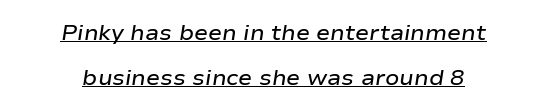
A great deal of white space separates one row of letters from the next. Is the type bold? Partly — it's a semibold, heavier than regular but not fully bold. Decoration check: the copy is underlined. Quick note: italic. The letters sit at their default tracking, neither squeezed nor spread. Horizontal alignment here is central, giving a formal, balanced look.
